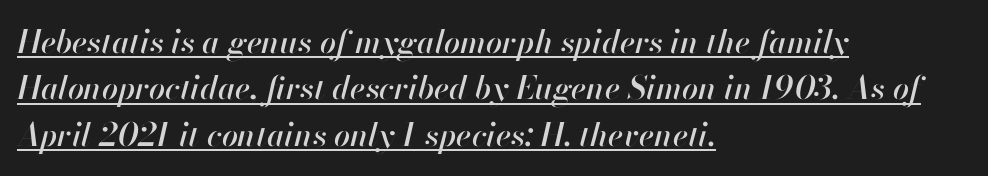
The image shows 32 px text type, italic (leaning right); set left-aligned, normal line spacing (1.45x), normal letter spacing, underlined; high stroke contrast and a small x-height.
